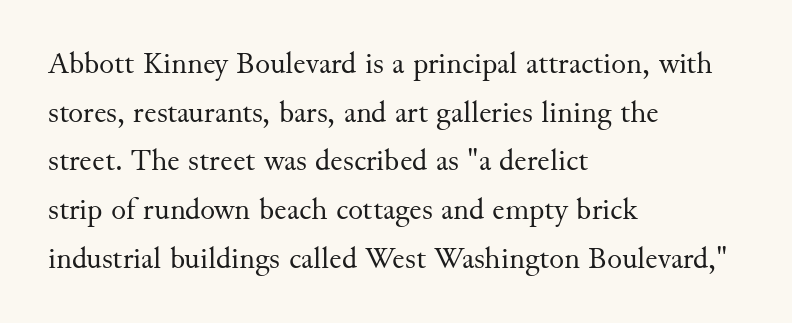
Q: Is the text bold? A: No.
Q: Is the text italic (slanted)? A: No, it is upright.
Q: Is the typeface a serif or a sans-serif typeface? A: Serif.
Q: Is the text underlined? A: No.
Q: How is the paragraph aligned? A: Left-aligned.
Q: Is the spacing between letters normal or unusually wide? A: Normal.
Q: Is the spacing between lines tight, normal or loose? A: Normal.
Q: Width (condensed, normal, or wide)? A: Normal.
Q: Stroke contrast? A: Medium.
Q: x-height? A: Small.
Q: Monospaced? A: No.
